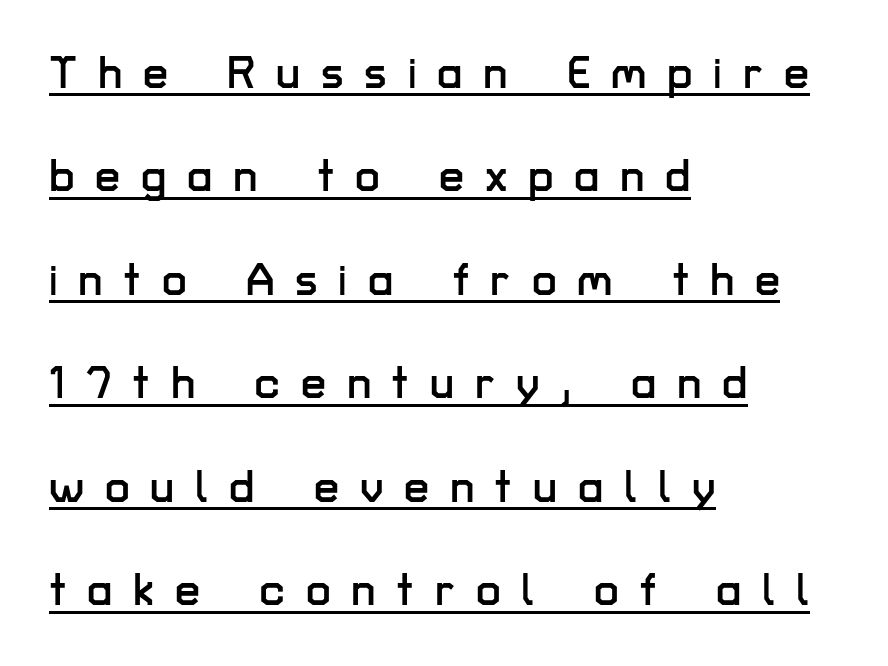
Q: Is the text italic (slanted)? A: No, it is upright.
Q: Is the typeface a serif or a sans-serif typeface? A: Sans-serif.
Q: Is the text underlined? A: Yes.
Q: How is the paragraph aligned? A: Left-aligned.
Q: Is the spacing between letters normal or unusually wide? A: Unusually wide.
Q: Is the spacing between lines tight, normal or loose? A: Loose.
Q: Width (condensed, normal, or wide)? A: Normal.
Q: Stroke contrast? A: Low.
Q: x-height? A: Medium.
Q: Monospaced? A: No.
